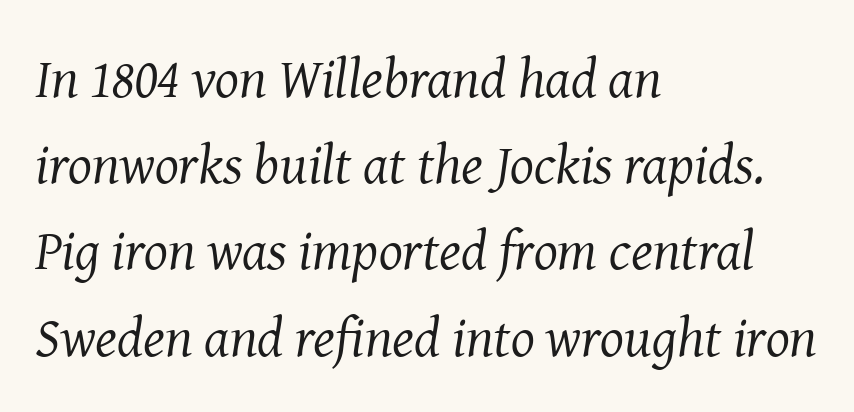
Honestly, there is no underline to notice here at all. The typeface has the unassuming heft of standard copy or less. This sample has the flowing, uneven cadence of proportional lettering. The font's italic variant was chosen for this text.
